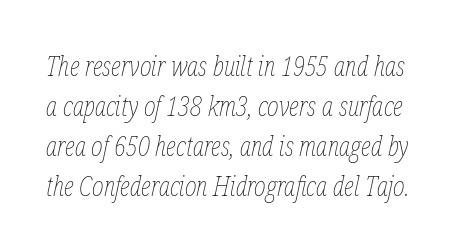
An italicized treatment has been applied to the whole sample. Underline: absent. Is this a fixed-width face? No — the glyphs have proportional, varying widths. Here the glyphs are tracked normally, forming tight word shapes.
